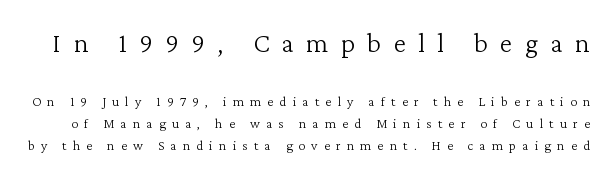
The image shows 28 px light serif type, upright; set normal line spacing (1.59x), unusually wide letter spacing (+0.44 em), not underlined; the first (top) block is 2.0x larger; low stroke contrast and a medium x-height.
